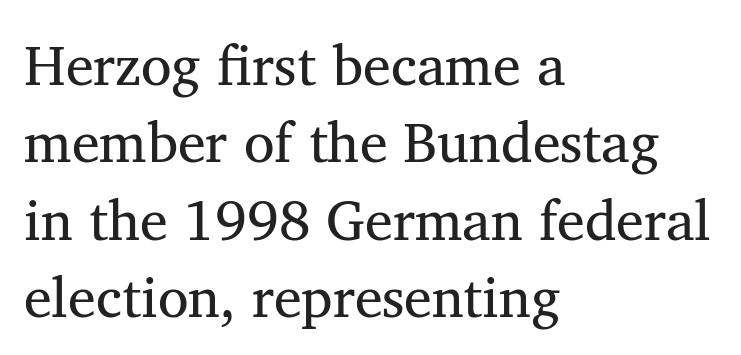
The line texture is even and compact thanks to regular tracking. Think standard paragraph weight, or any step lighter than that. Classification — serif. The lettering holds an erect, upright posture throughout. Does the leading feel generous? No, just average. Words float on clear page, feet unadorned.
